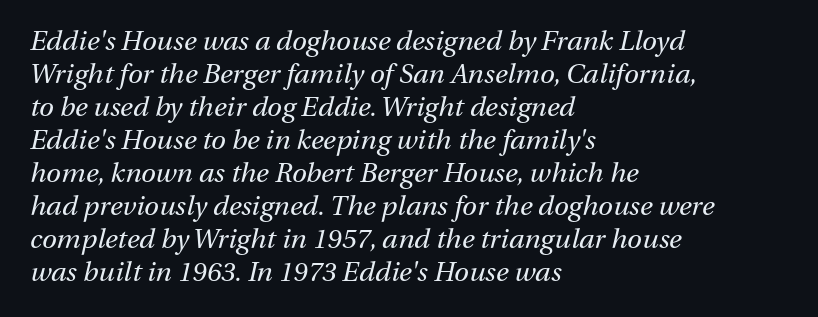
Q: Is the text bold? A: No.
Q: Is the text italic (slanted)? A: Yes, it leans right by about 13 degrees.
Q: Is the text underlined? A: No.
Q: How is the paragraph aligned? A: Left-aligned.
Q: Is the spacing between letters normal or unusually wide? A: Normal.
